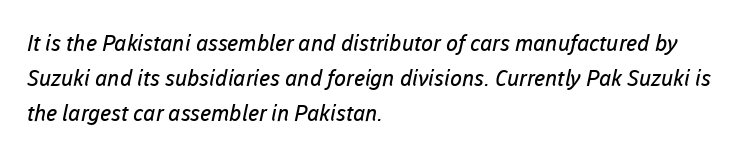
Q: Is the text bold? A: No.
Q: Is the text underlined? A: No.
Q: How is the paragraph aligned? A: Left-aligned.
Q: Is the spacing between letters normal or unusually wide? A: Normal.
Q: Is the spacing between lines tight, normal or loose? A: Normal.
